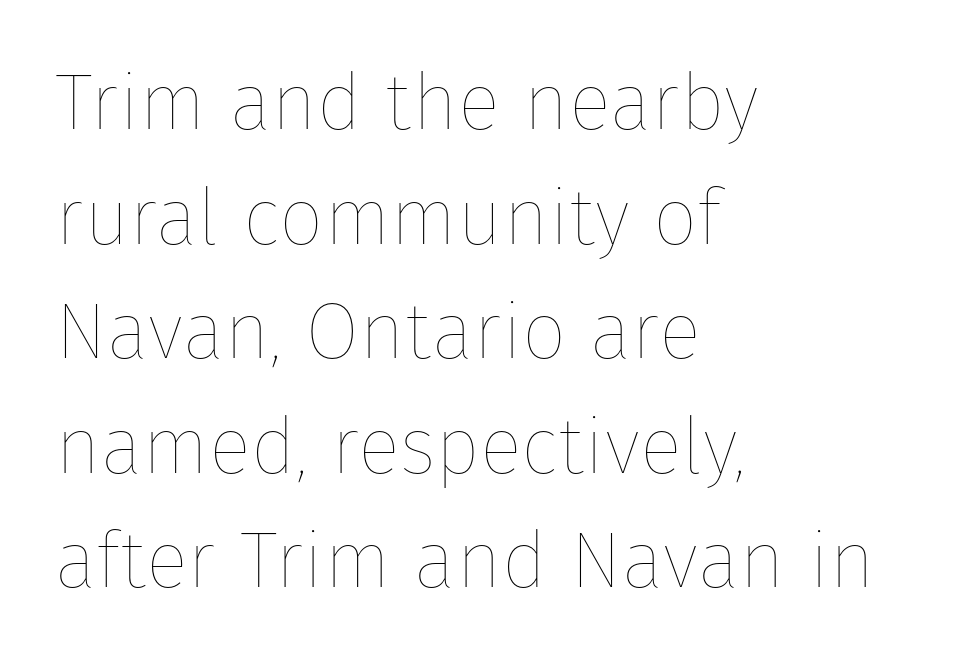
{"italic": "no", "bold": "no", "weight": "thin", "width": "normal", "stroke_contrast": "low", "x_height": "medium", "monospaced": "no", "underline": "no", "align": "left", "line_spacing": "normal", "line_spacing_ratio": 1.45, "letter_spacing": "normal", "letter_spacing_em": 0.0, "glyph_px": 79}
